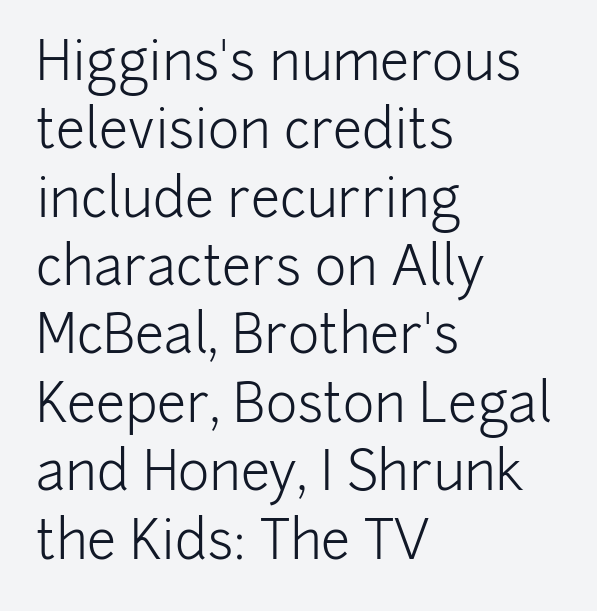
Underline: absent. Spacing verdict: proportional, widths tailored to each character. Heft: none added — not bold. Posture: vertical. The rendering anchors every line to the left-hand side.
